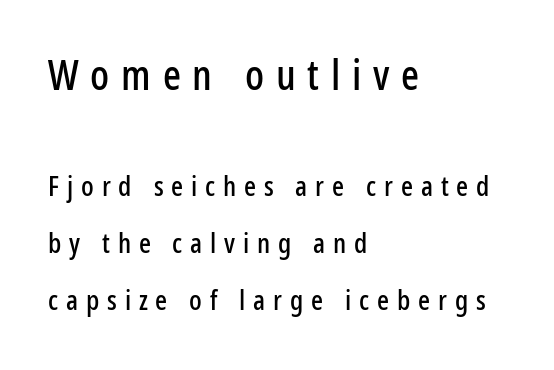
The passage shown is not underscored anywhere. Quick note: not italic, upright. Tracking value appears strongly positive — letters spread wide. A classic flush-left, rag-right setting is used for this passage.
